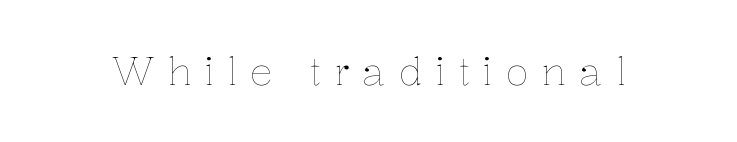
{"italic": "no", "bold": "no", "weight": "thin", "width": "normal", "stroke_contrast": "low", "x_height": "medium", "monospaced": "no", "underline": "no", "letter_spacing": "wide", "letter_spacing_em": 0.34, "glyph_px": 38}
